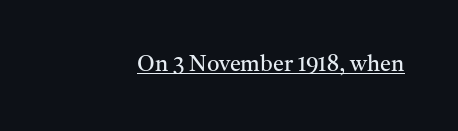
The image shows 22 px text type, upright; set normal letter spacing, underlined.
